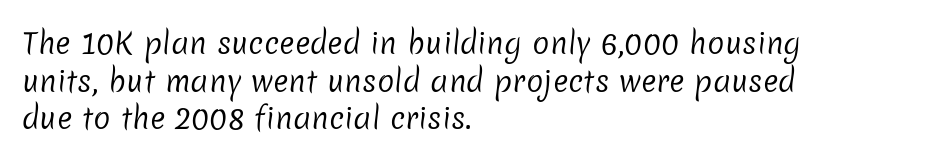
The image shows 29 px regular-weight sans-serif type; set left-aligned, normal line spacing (1.3x), normal letter spacing, not underlined; low stroke contrast and a medium x-height.
